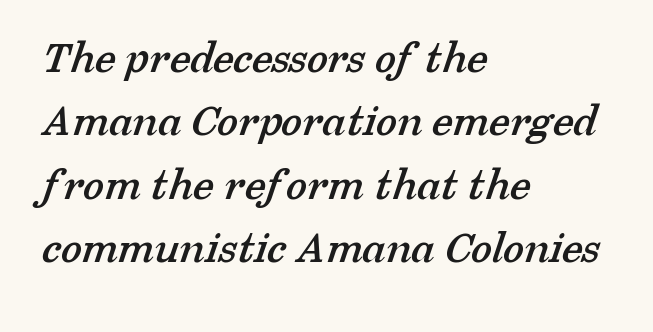
Students, note that the glyphs here touch the page at normal intervals. Unmarked baselines from the first word to the last. The rendering shows small feet on the letterforms — a serif design. A normal amount of white space separates one row of letters from the next. Notice how the passage keeps a crisp vertical edge on the left only. Do the characters align in a grid? No, the font is proportional.
